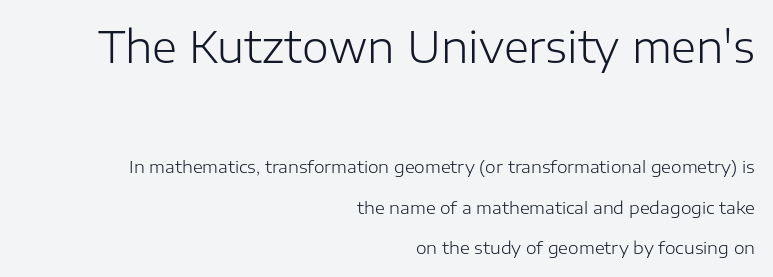
If you measured baseline to baseline, you'd find a long distance. The glyphs in this specimen are sans serif. Descenders hang freely into open space. Here the designer chose a conventional face with non-uniform glyph widths. Heft: none added — not bold.
